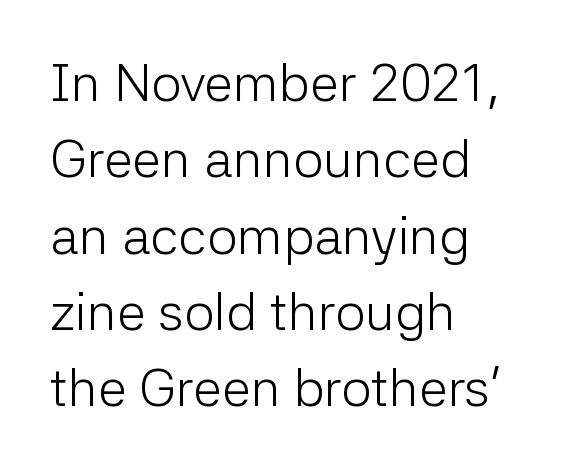
{"serif": "no", "italic": "no", "bold": "no", "weight": "light", "width": "normal", "stroke_contrast": "low", "x_height": "medium", "monospaced": "no", "underline": "no", "align": "left", "line_spacing": "normal", "line_spacing_ratio": 1.44, "letter_spacing": "normal", "letter_spacing_em": 0.0, "glyph_px": 53}
